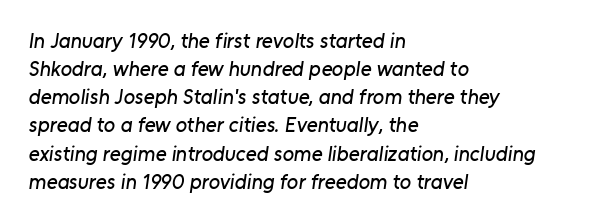
{"underline": "no", "align": "left", "line_spacing": "normal", "line_spacing_ratio": 1.34, "letter_spacing": "normal", "letter_spacing_em": 0.0, "glyph_px": 21}
